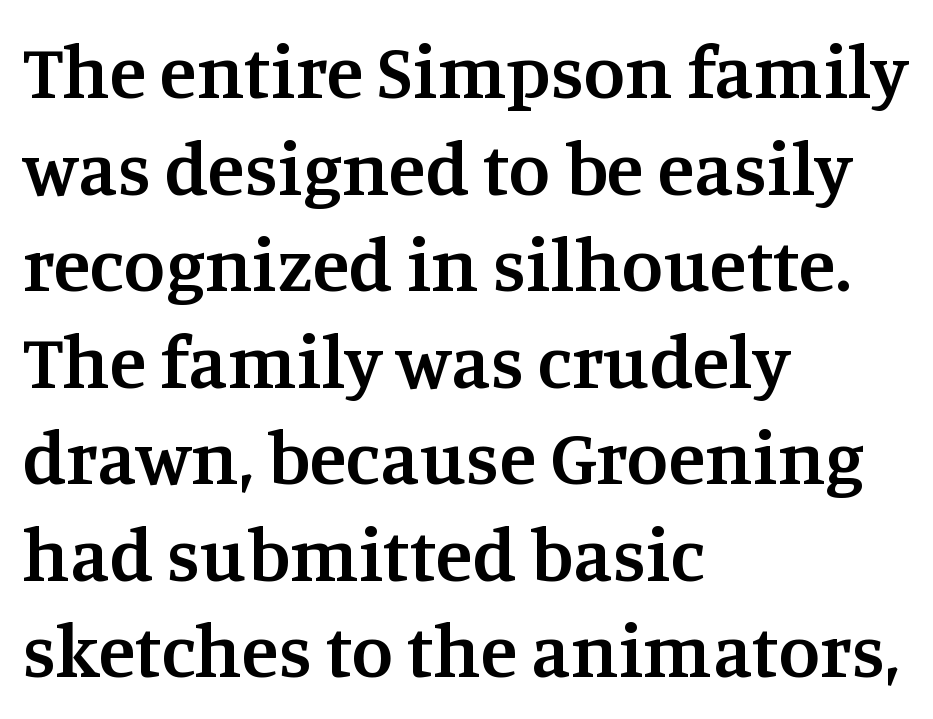
{"serif": "yes", "italic": "no", "bold": "semi", "weight": "semibold", "width": "normal", "stroke_contrast": "medium", "x_height": "large", "monospaced": "no", "underline": "no", "align": "left", "line_spacing": "normal", "line_spacing_ratio": 1.27, "letter_spacing": "normal", "letter_spacing_em": 0.0, "glyph_px": 76}
